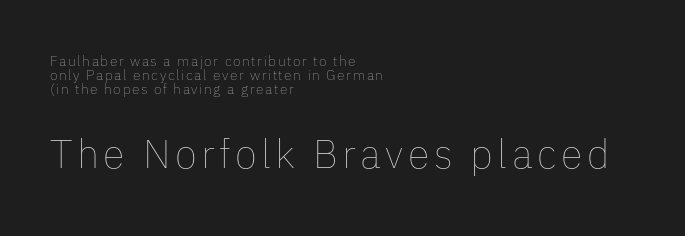
This rendering features lettering with no underline. Layout note: lines flush left. Students, observe: this is what under-led, compact text looks like. Every character sits straight up, as roman type does.
